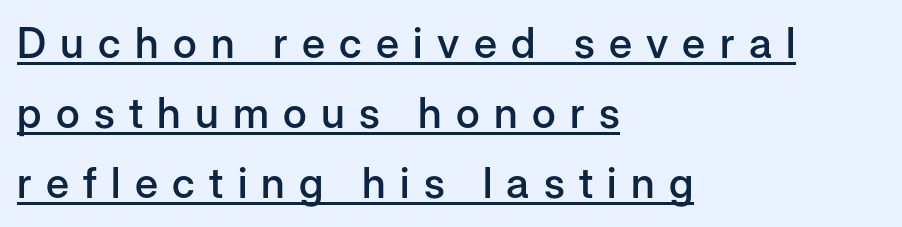
The setting favours the left margin, as ordinary paragraphs usually do. The specimen includes a rule beneath the text block's lines. These lines are rendered in a variable-pitch font. Loose tracking; the words dissolve into strings of separated letters. Regular leading. Check where the strokes stop: nothing finishes them off — pure sans.
